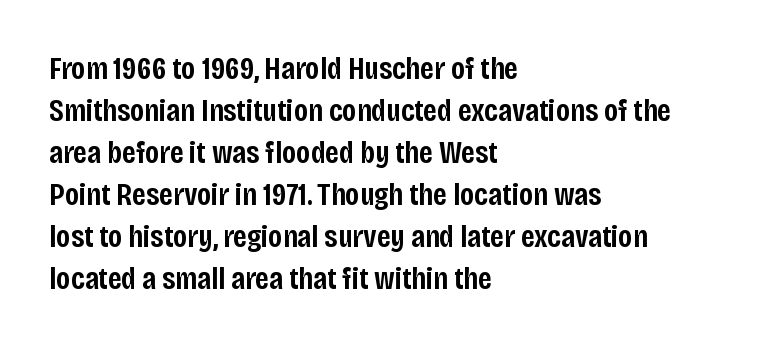
Q: Is the text bold? A: Semi-bold.
Q: Is the text italic (slanted)? A: No, it is upright.
Q: Is the typeface a serif or a sans-serif typeface? A: Sans-serif.
Q: Is the text underlined? A: No.
Q: How is the paragraph aligned? A: Left-aligned.
Q: Is the spacing between letters normal or unusually wide? A: Normal.
Q: Is the spacing between lines tight, normal or loose? A: Normal.
Q: Width (condensed, normal, or wide)? A: Condensed.
Q: Stroke contrast? A: Low.
Q: x-height? A: Large.
Q: Monospaced? A: No.
